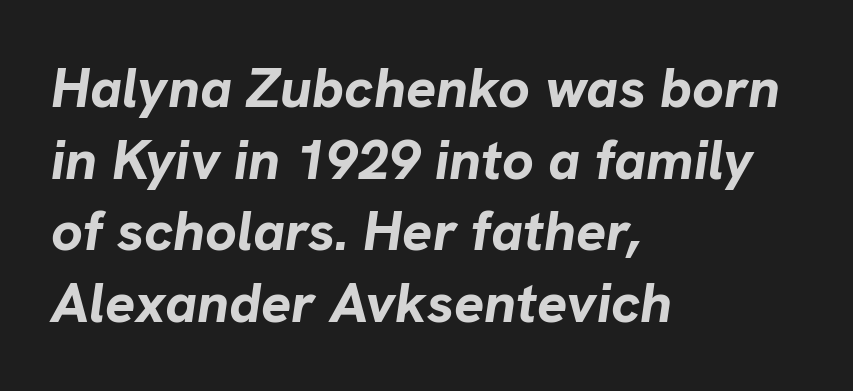
You could not count columns in this text — the font is proportionally spaced. Just letters on the line, the space beneath them empty. Quick note: italic. Standard letterfit; no display-style spreading of the glyphs. What's the leading like? Ordinary, nothing unusual.
